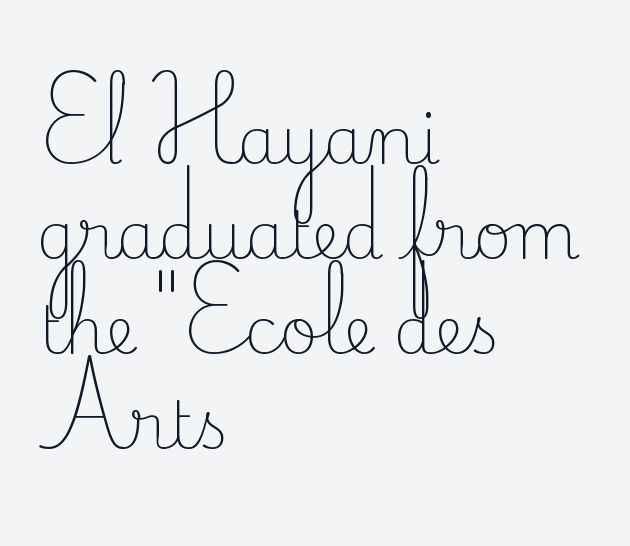
The image shows 66 px light serif type, upright; set left-aligned, normal line spacing (1.44x), normal letter spacing, not underlined; low stroke contrast and a small x-height.
